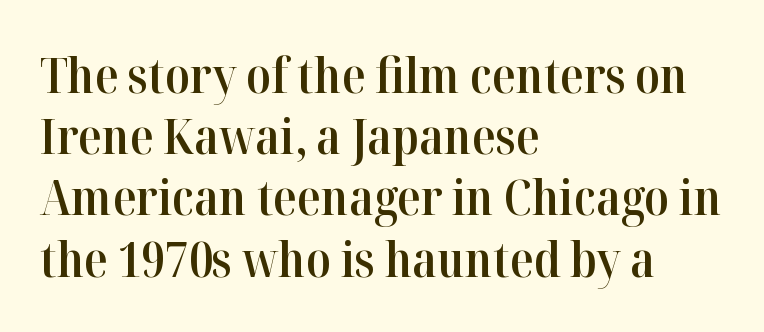
Note the varied advance widths — an 'i' is clearly narrower than an 'm'. The face used here is seriffed, in the tradition of book romans. If you drew a line through each stem, it would be perfectly vertical. Underline: absent. The line texture is even and compact thanks to regular tracking. Leading: standard.
